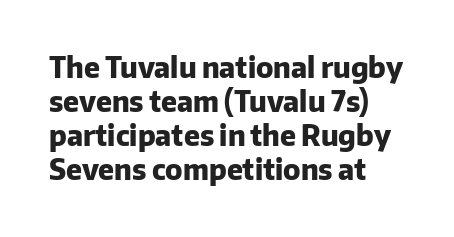
{"serif": "no", "italic": "no", "bold": "yes", "weight": "heavy", "width": "normal", "stroke_contrast": "low", "x_height": "medium", "monospaced": "no", "underline": "no", "align": "left", "line_spacing_ratio": 1.22, "letter_spacing": "normal", "letter_spacing_em": 0.0, "glyph_px": 28}
